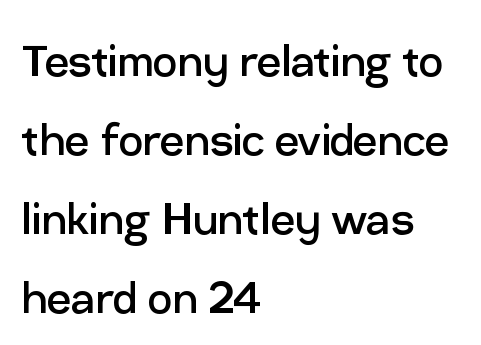
The image shows 54 px regular-weight sans-serif type, upright; set left-aligned, normal line spacing (1.46x), normal letter spacing, not underlined; low stroke contrast and a medium x-height.
